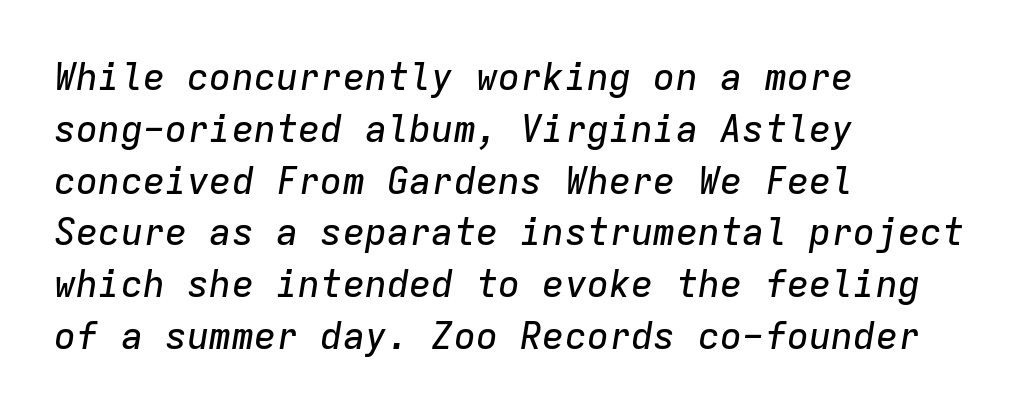
{"italic": "yes", "lean": "right", "slant_degrees": 9, "width": "normal", "stroke_contrast": "low", "x_height": "medium", "monospaced": "yes", "underline": "no", "align": "left", "line_spacing": "normal", "line_spacing_ratio": 1.4, "letter_spacing": "normal", "letter_spacing_em": 0.0, "glyph_px": 37}
